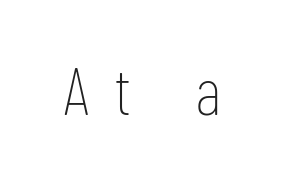
Q: Is the text bold? A: No.
Q: Is the text italic (slanted)? A: No, it is upright.
Q: Is the typeface a serif or a sans-serif typeface? A: Sans-serif.
Q: Is the text underlined? A: No.
Q: Is the spacing between letters normal or unusually wide? A: Unusually wide.
Q: Width (condensed, normal, or wide)? A: Condensed.
Q: Stroke contrast? A: Low.
Q: x-height? A: Medium.
Q: Monospaced? A: No.
